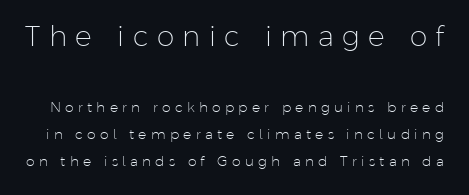
{"serif": "no", "italic": "no", "bold": "no", "weight": "light", "width": "normal", "stroke_contrast": "low", "x_height": "medium", "monospaced": "no", "underline": "no", "line_spacing": "loose", "line_spacing_ratio": 1.93, "letter_spacing": "wide", "letter_spacing_em": 0.3, "larger_block": "first", "size_ratio": 2.0, "glyph_px": 28}
